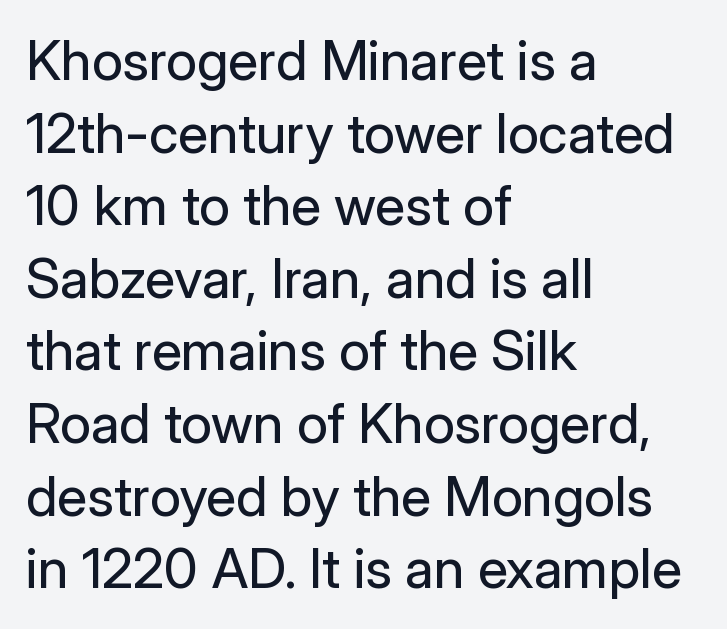
The image shows 55 px regular-weight sans-serif type, upright; set left-aligned, normal line spacing (1.32x), normal letter spacing, not underlined; low stroke contrast and a medium x-height.
